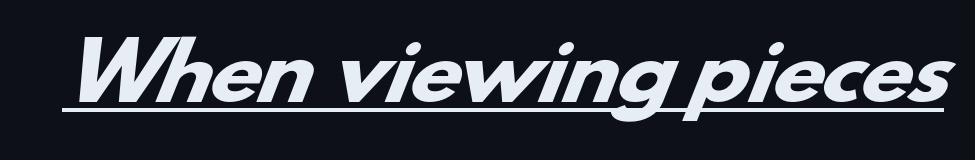
Q: Is the text bold? A: Yes.
Q: Is the typeface a serif or a sans-serif typeface? A: Sans-serif.
Q: Is the text underlined? A: Yes.
Q: Is the spacing between letters normal or unusually wide? A: Normal.
Q: Width (condensed, normal, or wide)? A: Wide.
Q: Stroke contrast? A: Low.
Q: x-height? A: Small.
Q: Monospaced? A: No.
